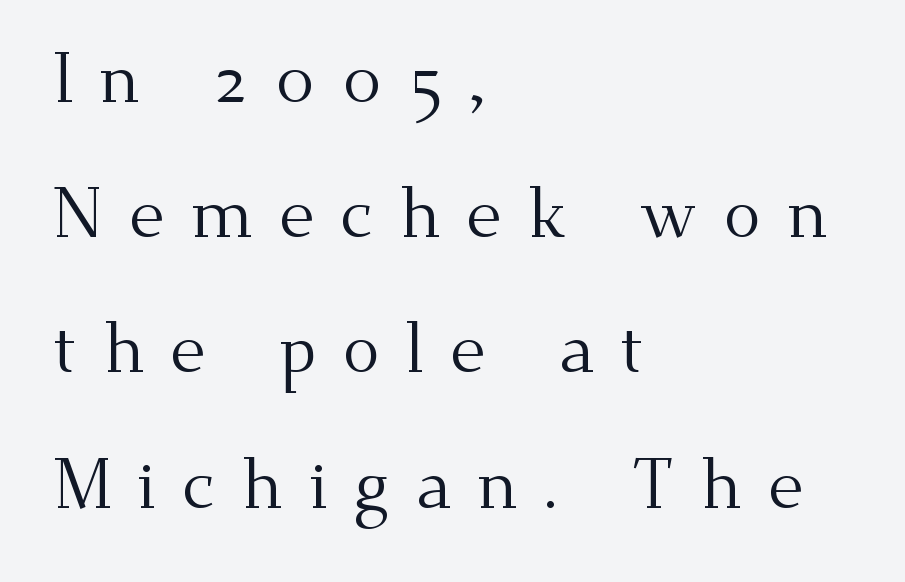
The image shows 69 px regular-weight serif type, upright; set left-aligned, loose line spacing (1.96x), unusually wide letter spacing (+0.38 em), not underlined; medium stroke contrast and a small x-height.
